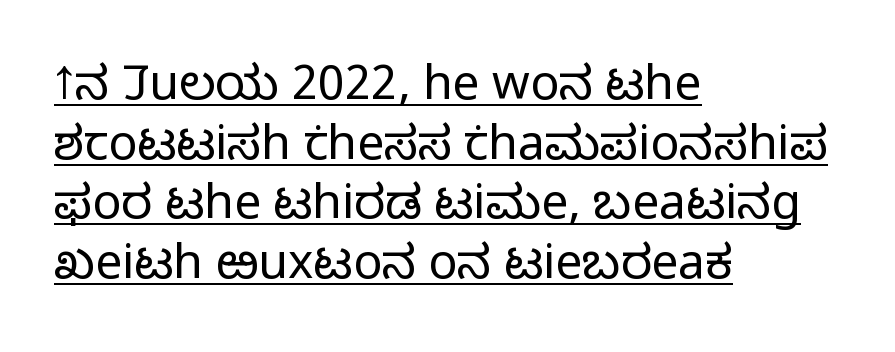
Q: Is the text bold? A: No.
Q: Is the text italic (slanted)? A: No, it is upright.
Q: Is the typeface a serif or a sans-serif typeface? A: Sans-serif.
Q: Is the text underlined? A: Yes.
Q: How is the paragraph aligned? A: Left-aligned.
Q: Is the spacing between letters normal or unusually wide? A: Normal.
Q: Width (condensed, normal, or wide)? A: Normal.
Q: Stroke contrast? A: Low.
Q: x-height? A: Medium.
Q: Monospaced? A: No.
